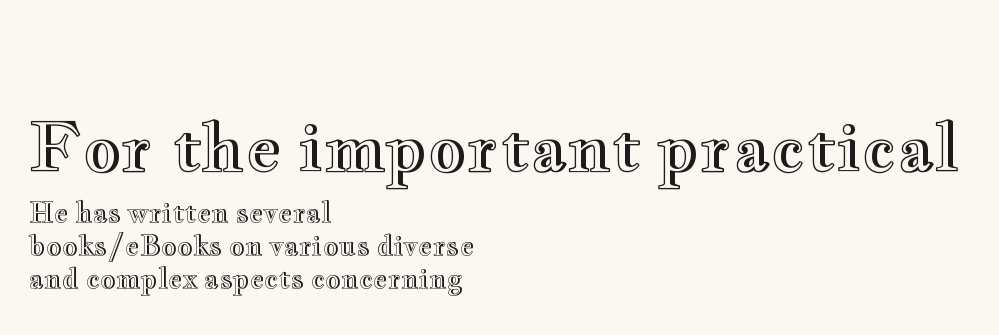
{"italic": "no", "width": "wide", "x_height": "small", "monospaced": "no", "underline": "no", "align": "left", "line_spacing_ratio": 1.23, "letter_spacing": "normal", "letter_spacing_em": 0.0, "larger_block": "first", "size_ratio": 2.48, "glyph_px": 67}
